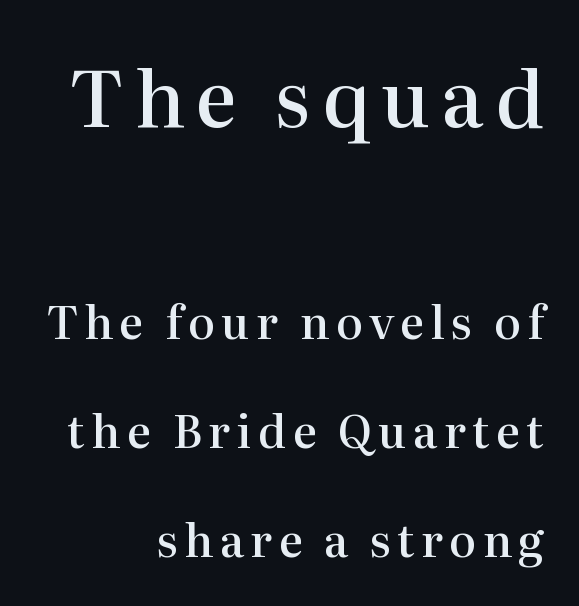
{"serif": "yes", "italic": "no", "bold": "semi", "weight": "semibold", "width": "normal", "stroke_contrast": "high", "x_height": "medium", "monospaced": "no", "underline": "no", "align": "right", "line_spacing": "loose", "line_spacing_ratio": 2.42, "larger_block": "first", "size_ratio": 1.73, "glyph_px": 78}
